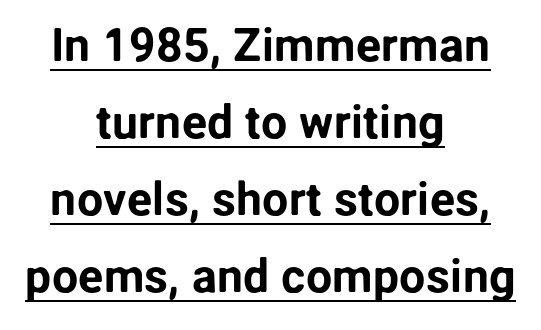
It's the straight-up-and-down kind of type. Descenders here cross a horizontal rule under the line. Leftover space on each line is divided equally before and after the words. Reading down the column, the eye jumps a familiar distance to each next line. The face used here is proportionally spaced, like ordinary book or web type. Is the letter spacing exaggerated? No — it looks like the ordinary default.
